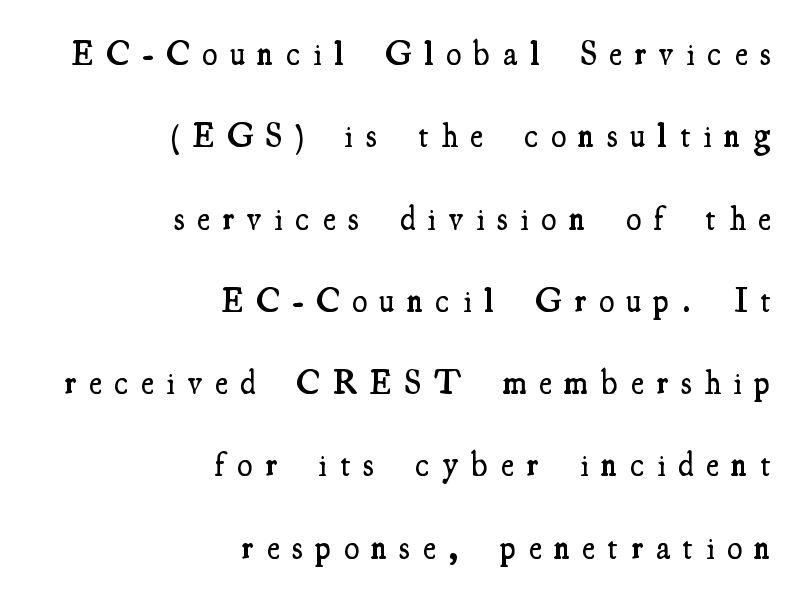
{"serif": "yes", "italic": "no", "bold": "semi", "weight": "semibold", "width": "condensed", "stroke_contrast": "medium", "x_height": "small", "monospaced": "no", "underline": "no", "align": "right", "line_spacing": "loose", "line_spacing_ratio": 2.42, "letter_spacing": "wide", "letter_spacing_em": 0.38, "glyph_px": 34}
